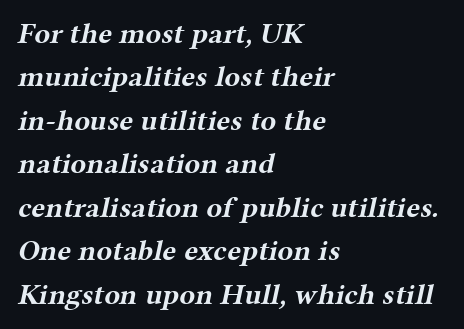
The image shows 29 px bold, wide serif type; set left-aligned, normal line spacing (1.5x), normal letter spacing, not underlined; medium stroke contrast and a medium x-height.
